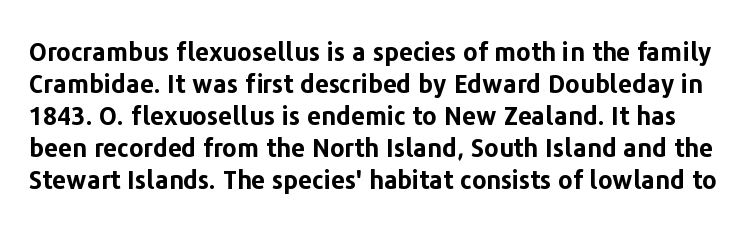
Each row of text sits above clean, open space. In terms of leading, this rendering sits right in the middle. Characters remain perfectly vertical along every line. The sample has been set heavy, in full bold. The horizontal fit of the characters is conventional and even.
